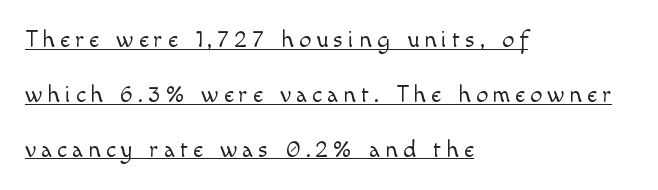
{"italic": "no", "bold": "no", "underline": "yes", "align": "left", "line_spacing": "loose", "line_spacing_ratio": 2.29, "letter_spacing": "wide", "letter_spacing_em": 0.21, "glyph_px": 24}
